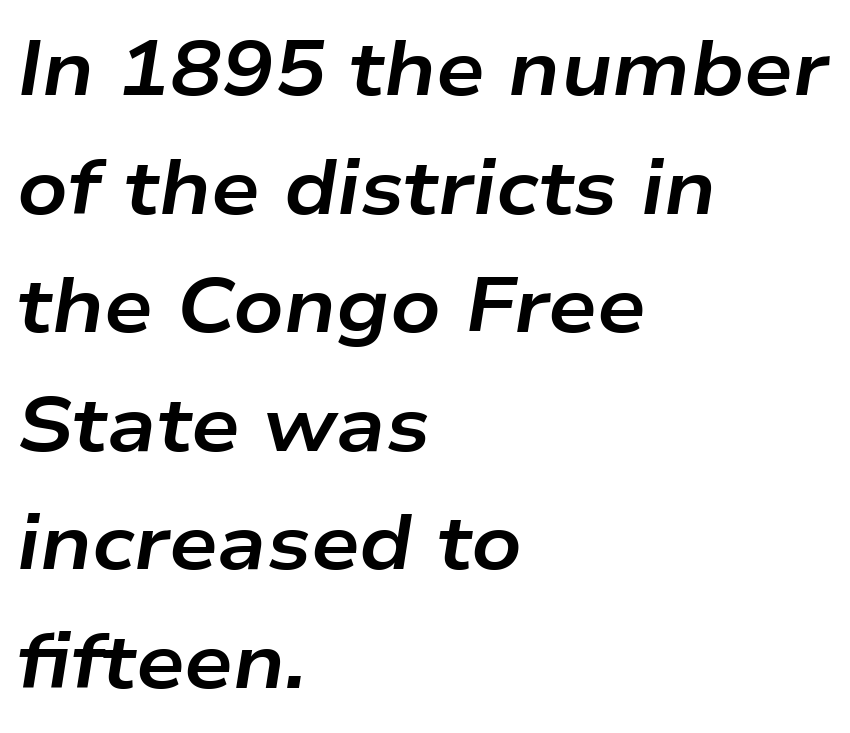
Compared with an ordinary text face, these strokes are far heavier — a full bold. Decoration check: the copy has no underline. Interline gaps are of average width in this sample. Teacher's note: observe the even left margin — that is flush-left alignment. The rendering uses natural spacing where letterforms have individual widths. Yep, that's italic — everything's leaning.
